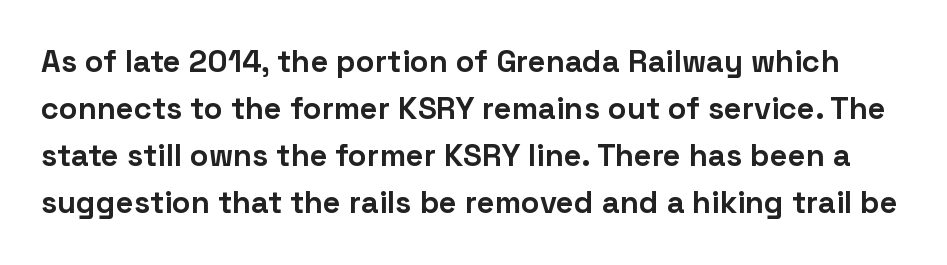
The image shows 31 px bold sans-serif type, upright; set normal line spacing (1.52x), normal letter spacing, not underlined; low stroke contrast and a medium x-height.
